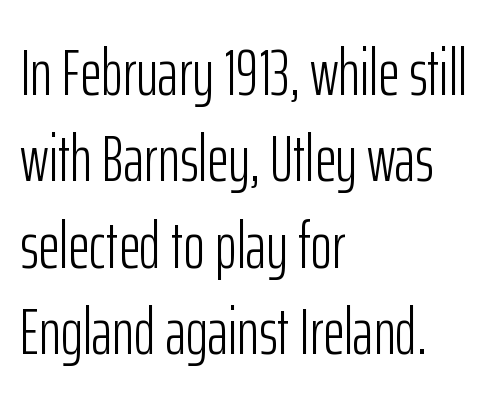
Q: Is the text bold? A: No.
Q: Is the text italic (slanted)? A: No, it is upright.
Q: Is the typeface a serif or a sans-serif typeface? A: Sans-serif.
Q: Is the text underlined? A: No.
Q: How is the paragraph aligned? A: Left-aligned.
Q: Is the spacing between letters normal or unusually wide? A: Normal.
Q: Is the spacing between lines tight, normal or loose? A: Normal.
Q: Width (condensed, normal, or wide)? A: Condensed.
Q: Stroke contrast? A: Low.
Q: x-height? A: Medium.
Q: Monospaced? A: No.
